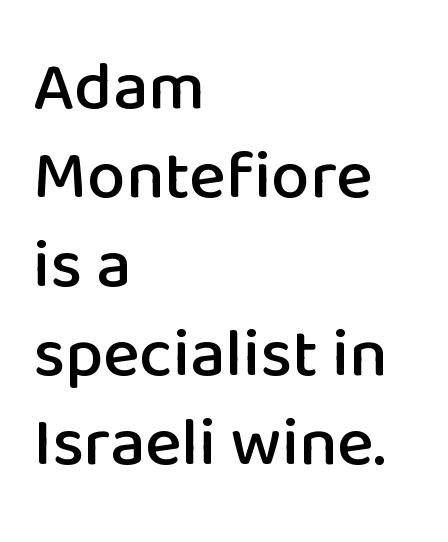
No word sits above an underline. Glyph-to-glyph distance matches everyday printed text. Proportional: the letters do not fall into vertical columns. A roman cut, with each character standing at attention.
